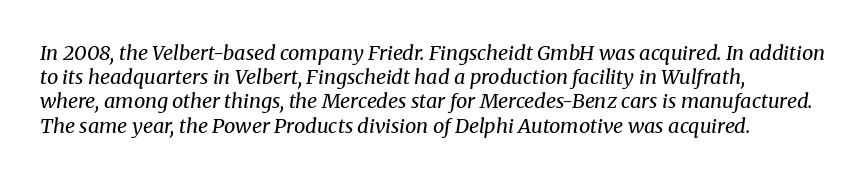
{"italic": "yes", "lean": "right", "slant_degrees": 8, "bold": "no", "underline": "no", "align": "left", "line_spacing_ratio": 1.21, "letter_spacing": "normal", "letter_spacing_em": 0.0, "glyph_px": 20}
